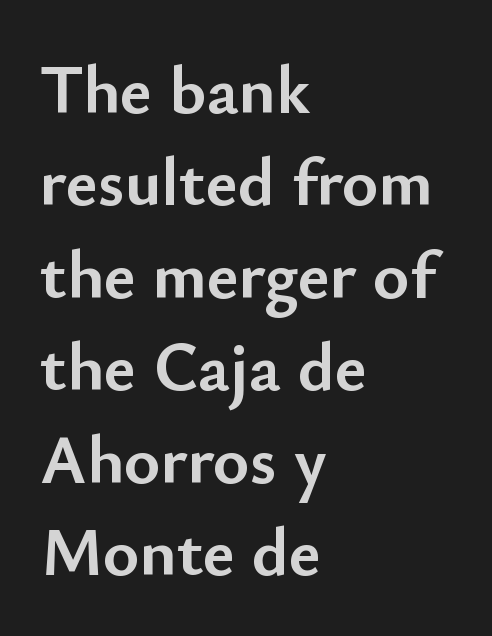
The image shows 69 px semibold sans-serif type, upright; set left-aligned, normal line spacing (1.34x), normal letter spacing, not underlined; low stroke contrast and a small x-height.
